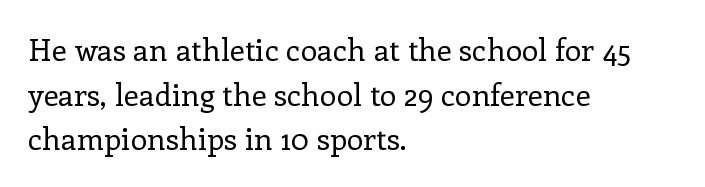
The image shows 30 px regular-weight serif type, upright; set left-aligned, normal line spacing (1.49x), normal letter spacing, not underlined; low stroke contrast and a medium x-height.
